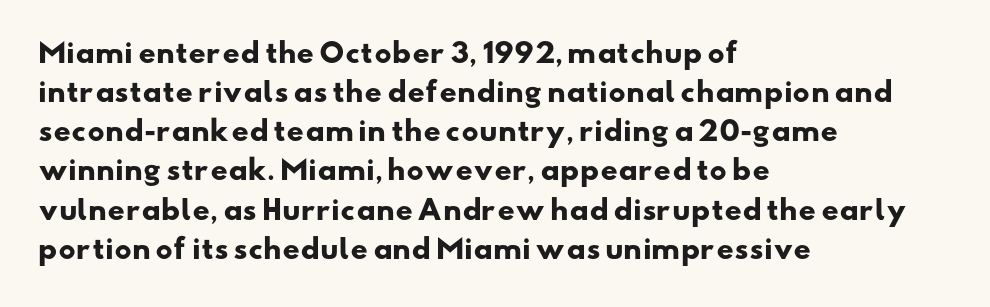
Q: Is the text bold? A: Yes.
Q: Is the text underlined? A: No.
Q: How is the paragraph aligned? A: Left-aligned.
Q: Is the spacing between letters normal or unusually wide? A: Normal.
Q: Is the spacing between lines tight, normal or loose? A: Normal.
